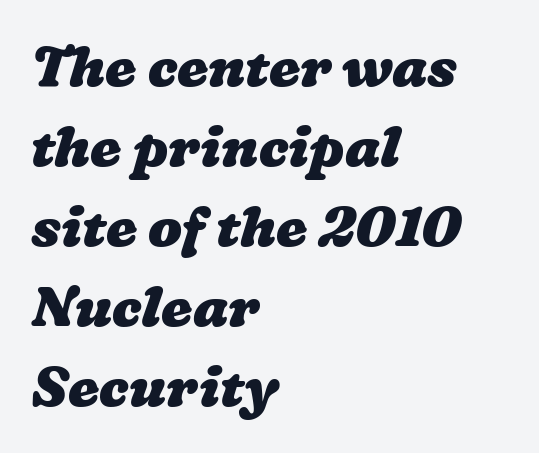
The space between consecutive lines is moderate. Character widths vary here, with narrow letters taking less room than wide ones. The letterforms sit shoulder to shoulder at normal distance. A clean baseline with only descenders dipping below it. Horizontal alignment here is leftward, the default for most running prose. A full-strength bold gives these letters their thick strokes.
